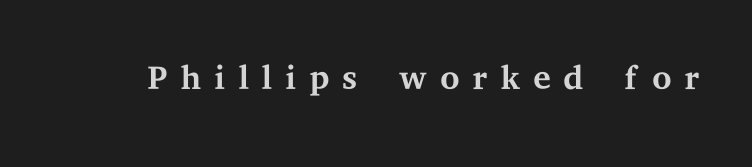
The image shows 50 px regular-weight, wide serif type, upright; set unusually wide letter spacing (+0.23 em), not underlined; medium stroke contrast and a medium x-height.
